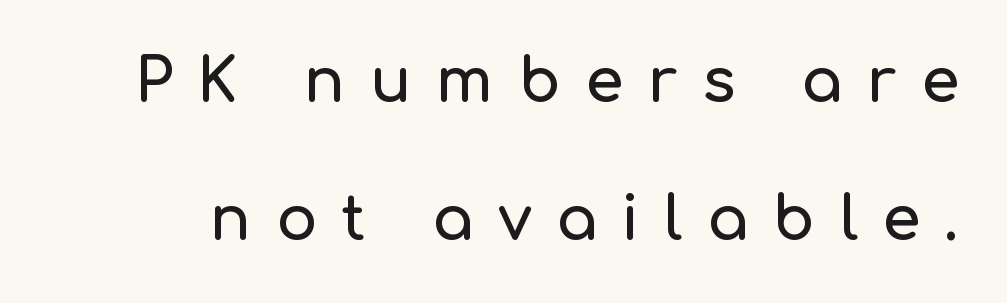
{"serif": "no", "italic": "no", "width": "normal", "stroke_contrast": "low", "x_height": "medium", "monospaced": "no", "underline": "no", "line_spacing": "loose", "line_spacing_ratio": 2.26, "letter_spacing": "wide", "letter_spacing_em": 0.4, "glyph_px": 61}
